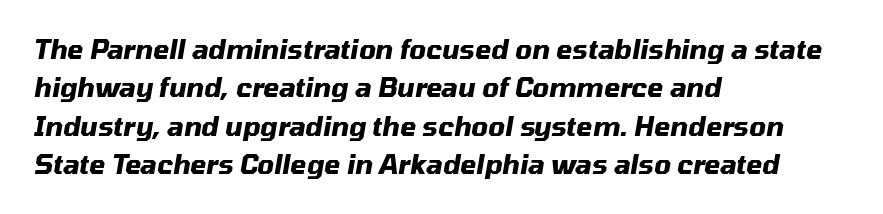
The image shows 26 px bold type, italic (leaning right); set left-aligned, normal line spacing (1.48x), normal letter spacing, not underlined.
